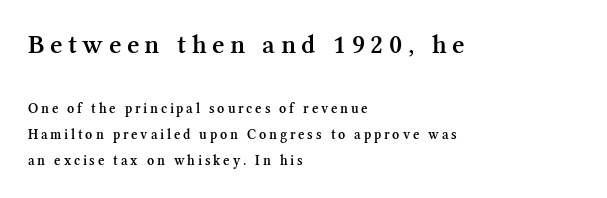
Honestly, there is no underline to notice here at all. Summary of weight: moderately heavy, a semibold. Line starts are locked; line ends wander. If you squint, the top block still reads clearly — it's the larger of the two.
